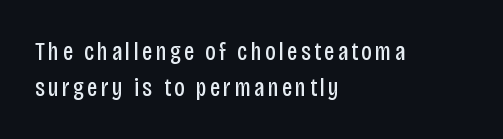
The image shows 26 px text type, upright; set left-aligned, normal line spacing (1.37x), not underlined.
